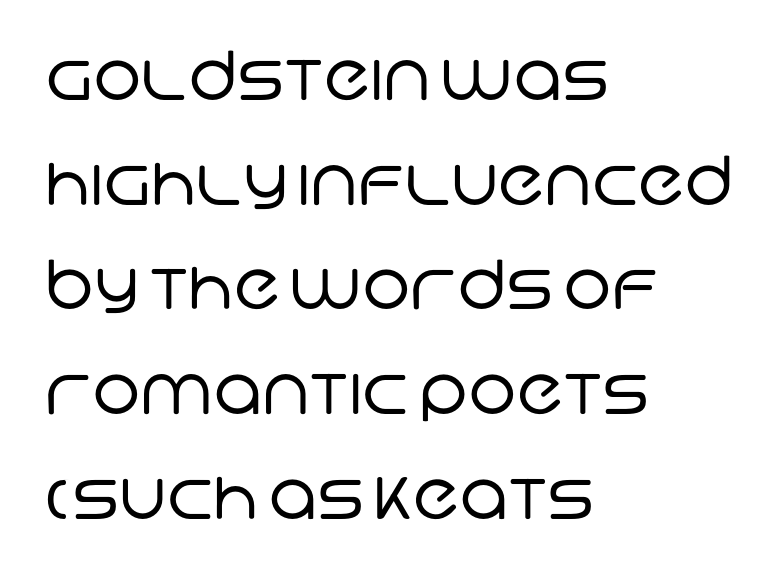
The image shows 68 px regular-weight sans-serif type; set left-aligned, normal line spacing (1.54x), normal letter spacing, not underlined; low stroke contrast and a large x-height.
